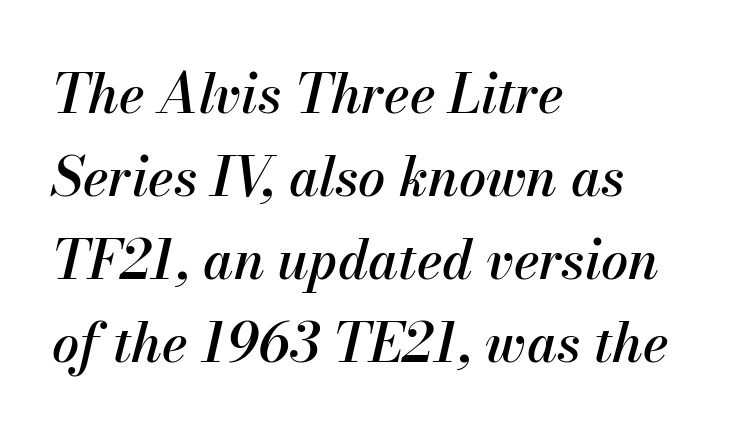
{"italic": "yes", "lean": "right", "slant_degrees": 13, "width": "normal", "stroke_contrast": "medium", "x_height": "small", "monospaced": "no", "underline": "no", "align": "left", "line_spacing": "normal", "line_spacing_ratio": 1.54, "letter_spacing": "normal", "letter_spacing_em": 0.0, "glyph_px": 54}
